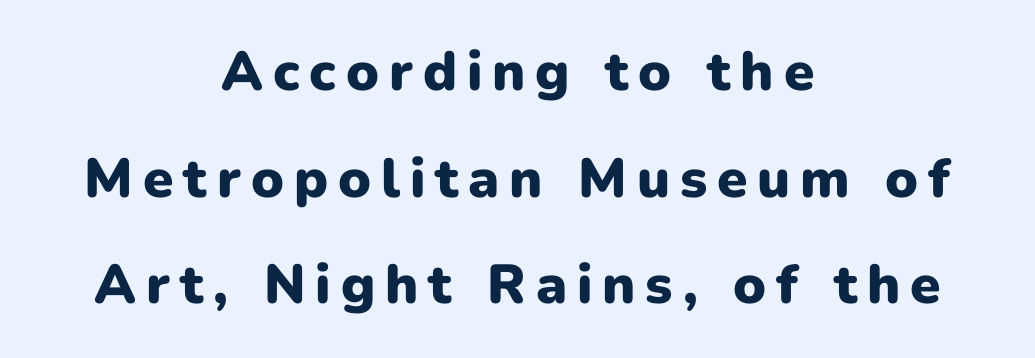
Q: Is the text bold? A: Yes.
Q: Is the text italic (slanted)? A: No, it is upright.
Q: Is the typeface a serif or a sans-serif typeface? A: Sans-serif.
Q: Is the text underlined? A: No.
Q: How is the paragraph aligned? A: Centered.
Q: Is the spacing between lines tight, normal or loose? A: Loose.
Q: Width (condensed, normal, or wide)? A: Normal.
Q: Stroke contrast? A: Low.
Q: x-height? A: Medium.
Q: Monospaced? A: No.
